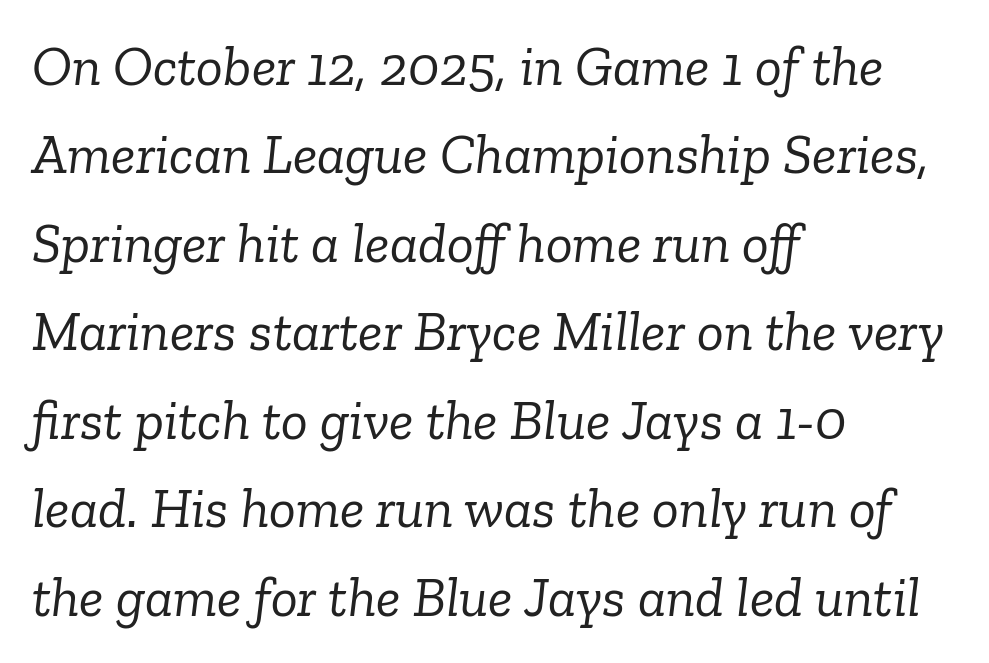
Any mark beneath the type? The region is blank. Leading matches the norm, producing a regular column. These lines are composed in type with serifs. These lines are rendered in a variable-pitch font. Slant detected: the letters are inclined. The strokes are not fattened; the text isn't bold.
